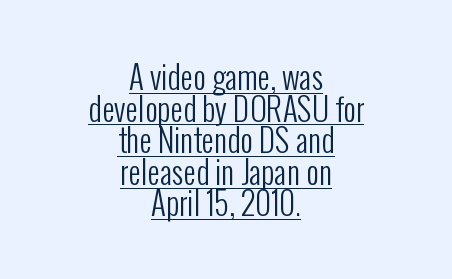
{"serif": "no", "italic": "no", "bold": "no", "weight": "regular", "width": "condensed", "stroke_contrast": "low", "x_height": "medium", "monospaced": "no", "underline": "yes", "align": "center", "line_spacing": "tight", "line_spacing_ratio": 1.02, "letter_spacing": "normal", "letter_spacing_em": 0.0, "glyph_px": 31}
